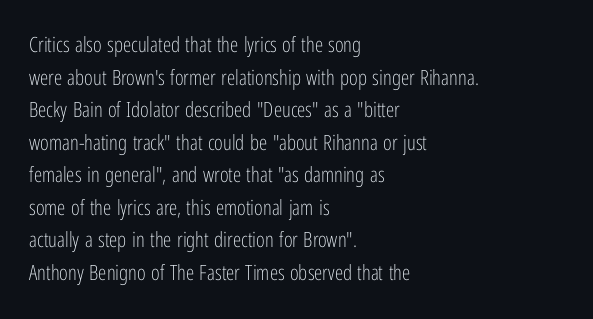
The image shows 21 px text type, upright; set left-aligned, normal line spacing (1.55x), normal letter spacing, not underlined.
